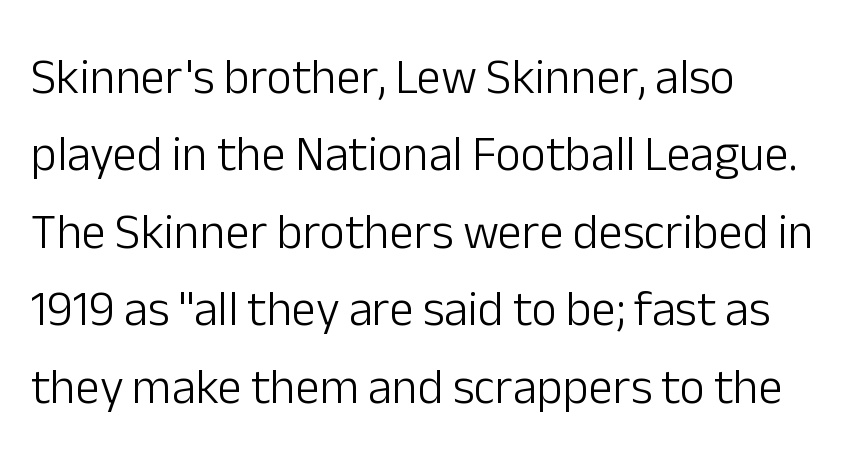
{"serif": "no", "italic": "no", "bold": "no", "weight": "light", "width": "normal", "stroke_contrast": "low", "x_height": "medium", "monospaced": "no", "underline": "no", "align": "left", "line_spacing": "normal", "line_spacing_ratio": 1.58, "letter_spacing": "normal", "letter_spacing_em": 0.0, "glyph_px": 49}
